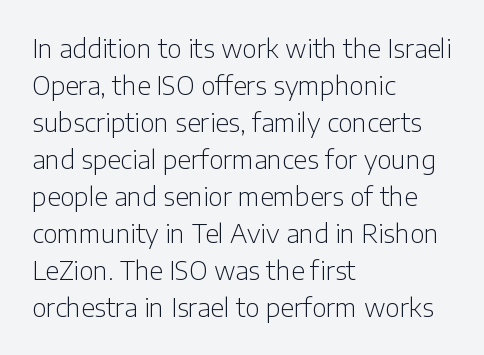
A typesetter would call this leading conventional body-copy spacing. Descender tails drop into unmarked territory. Visually the block forms a straight wall on the left and a jagged coastline on the right. Do the letters lean? They stand straight.
